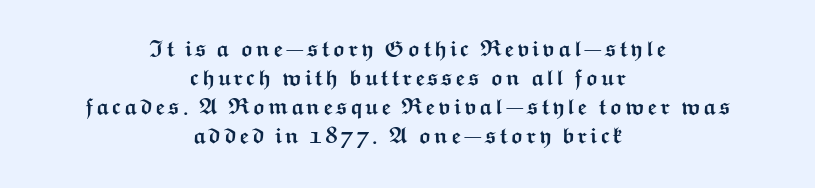
Q: Is the text bold? A: Yes.
Q: Is the text italic (slanted)? A: No, it is upright.
Q: Is the text underlined? A: No.
Q: How is the paragraph aligned? A: Centered.
Q: Is the spacing between lines tight, normal or loose? A: Normal.
